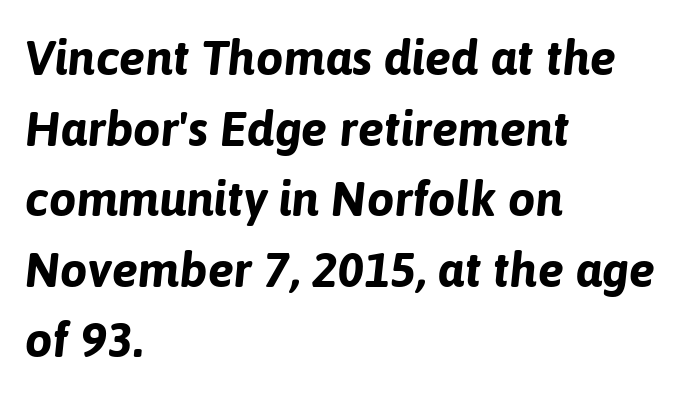
A full-strength bold gives these letters their thick strokes. Line spacing here is normal. The foot of each line stays bare and open. Layout note: lines flush left. There is no visible air inserted between adjacent glyphs.
